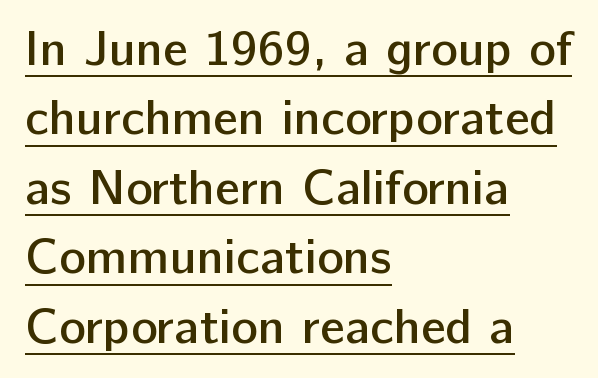
The image shows 50 px semibold sans-serif type, upright; set left-aligned, normal line spacing (1.39x), normal letter spacing, underlined; low stroke contrast and a medium x-height.
